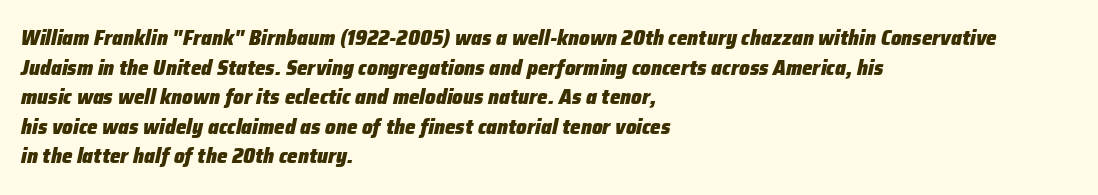
Lines of text with bare space underneath. Typesetter's note: full bold, strokes at maximum text heaviness. Regarding leading, the lines here are spaced in the standard way. Here the glyphs are tracked normally, forming tight word shapes. Italic: yes, the glyphs are oblique.
